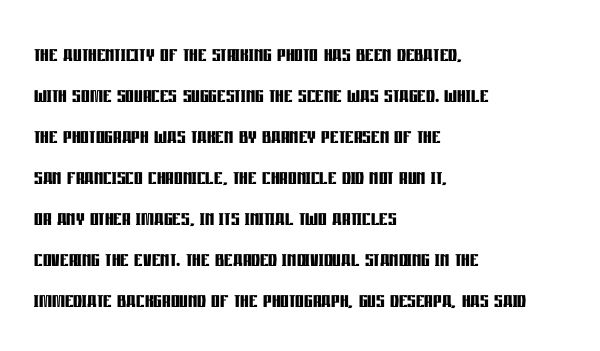
Q: Is the text bold? A: Yes.
Q: Is the text italic (slanted)? A: No, it is upright.
Q: Is the text underlined? A: No.
Q: How is the paragraph aligned? A: Left-aligned.
Q: Is the spacing between letters normal or unusually wide? A: Normal.
Q: Is the spacing between lines tight, normal or loose? A: Normal.
